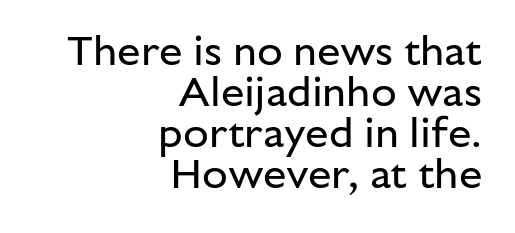
The vertical gap from one line to the next is small. A typesetter would mark this as roman, not italic. This rendering leaves character spacing at its baseline value. Proportional: the letters do not fall into vertical columns. Does the type have serifs? No, each stem ends abruptly.
